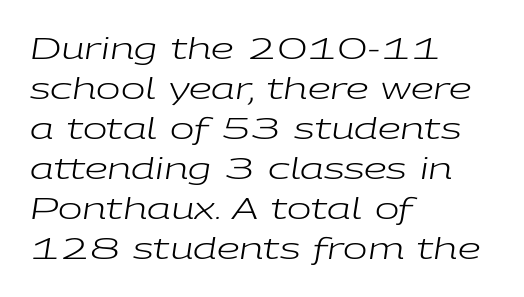
Q: Is the text bold? A: No.
Q: Is the text italic (slanted)? A: Yes, it leans right by about 9 degrees.
Q: Is the text underlined? A: No.
Q: How is the paragraph aligned? A: Left-aligned.
Q: Is the spacing between letters normal or unusually wide? A: Normal.
Q: Is the spacing between lines tight, normal or loose? A: Normal.
Q: Width (condensed, normal, or wide)? A: Wide.
Q: Stroke contrast? A: Low.
Q: x-height? A: Medium.
Q: Monospaced? A: No.
